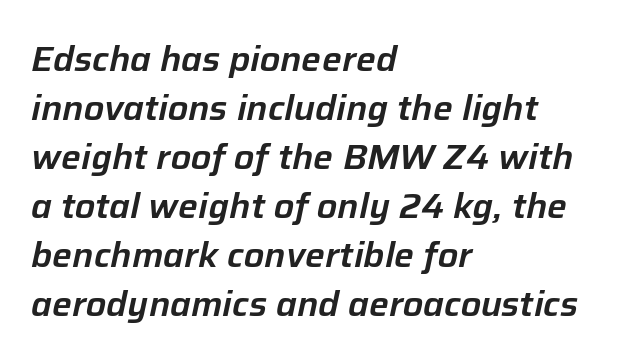
Does the lettering tilt? It does — this is italic. This rendering features lettering with no underline. A typesetter would call this leading conventional body-copy spacing. This rendering leaves character spacing at its baseline value.
